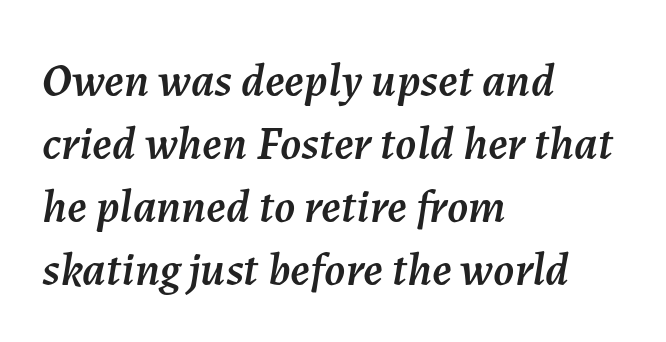
Q: Is the text italic (slanted)? A: Yes, it leans right by about 7 degrees.
Q: Is the text underlined? A: No.
Q: How is the paragraph aligned? A: Left-aligned.
Q: Is the spacing between letters normal or unusually wide? A: Normal.
Q: Is the spacing between lines tight, normal or loose? A: Normal.
Q: Width (condensed, normal, or wide)? A: Normal.
Q: Stroke contrast? A: Medium.
Q: x-height? A: Medium.
Q: Monospaced? A: No.
